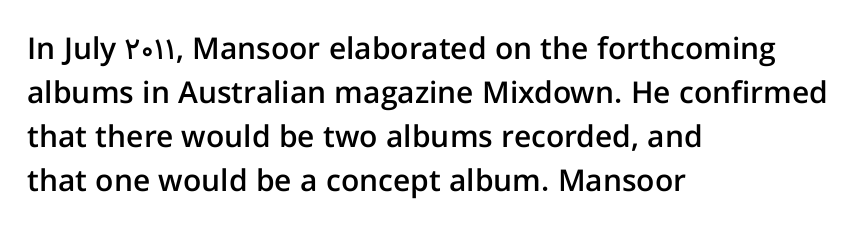
{"serif": "no", "italic": "no", "bold": "semi", "weight": "semibold", "width": "normal", "stroke_contrast": "low", "x_height": "medium", "monospaced": "no", "underline": "no", "align": "left", "line_spacing": "normal", "line_spacing_ratio": 1.47, "letter_spacing": "normal", "letter_spacing_em": 0.0, "glyph_px": 30}
